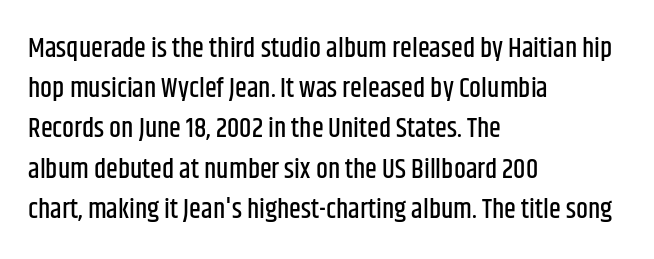
The image shows 27 px text type, upright; set left-aligned, normal line spacing (1.49x), normal letter spacing, not underlined.
